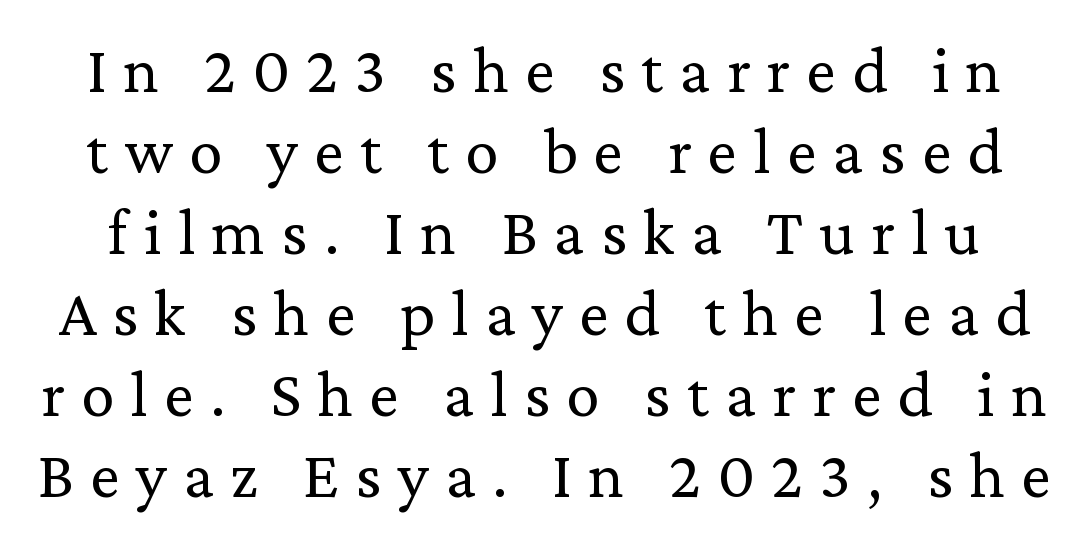
The image shows 67 px regular-weight serif type, upright; set line spacing 1.21x, unusually wide letter spacing (+0.24 em), not underlined; low stroke contrast and a medium x-height.
